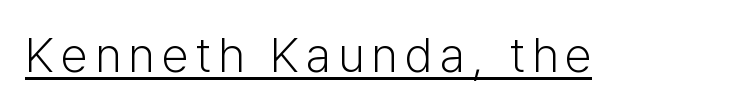
{"serif": "no", "italic": "no", "bold": "no", "weight": "light", "width": "normal", "stroke_contrast": "low", "x_height": "medium", "monospaced": "no", "underline": "yes", "glyph_px": 49}
